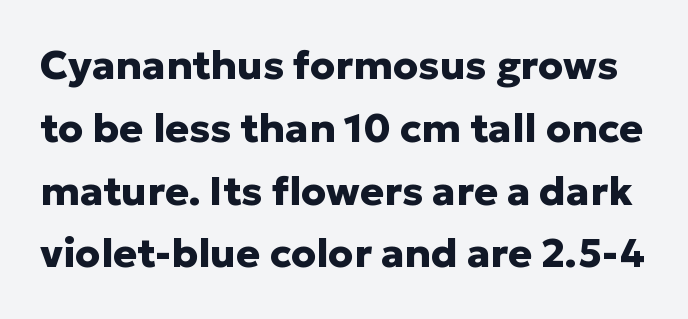
The rendering uses a bold face; every stroke is thick and dark. Each letter keeps its own natural width here, so spacing adapts to shape. Plain, unruled lines of type. The vertical gap from one line to the next is medium. This is roman type, the default non-slanted kind. The rendering keeps characters at their native spacing.
